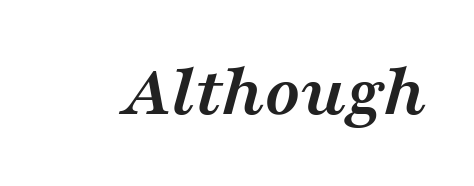
Italic? Definitely — the glyphs are oblique. You could not count columns in this text — the font is proportionally spaced. Rule under the text: the space is simply empty. Typographic density is high because the face is bold. Students, note that the glyphs here touch the page at normal intervals. Check where the strokes stop: tiny serifs finish them off.
